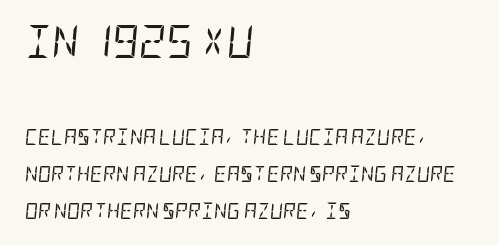
{"italic": "yes", "lean": "right", "slant_degrees": 5, "bold": "no", "weight": "regular", "width": "condensed", "stroke_contrast": "low", "x_height": "large", "underline": "no", "align": "left", "line_spacing": "loose", "line_spacing_ratio": 2.34, "letter_spacing": "normal", "letter_spacing_em": 0.0, "larger_block": "first", "size_ratio": 2.06, "glyph_px": 33}
